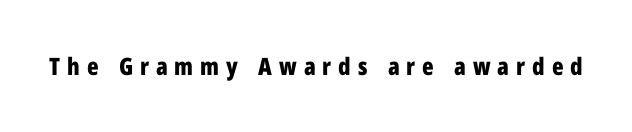
The image shows 24 px bold type, upright; set unusually wide letter spacing (+0.29 em), not underlined.
